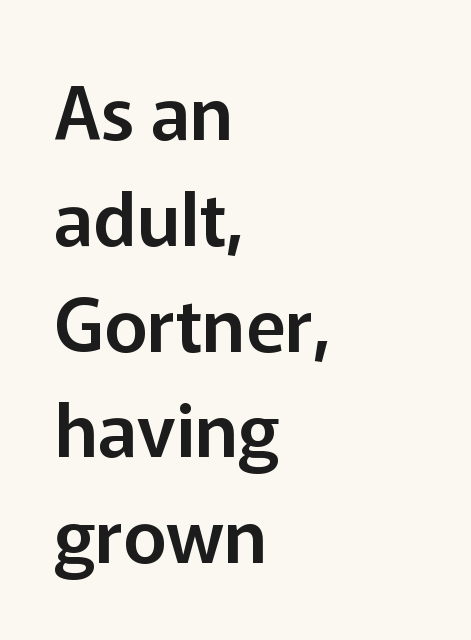
Between one letter and the next there's only the usual sliver of space. Every character sits straight up, as roman type does. All the whitespace from short lines collects on the right. Underline: absent. One glance says typical: line gaps are just what's usual. Unlike a traditional serif, this face leaves its strokes unadorned.
